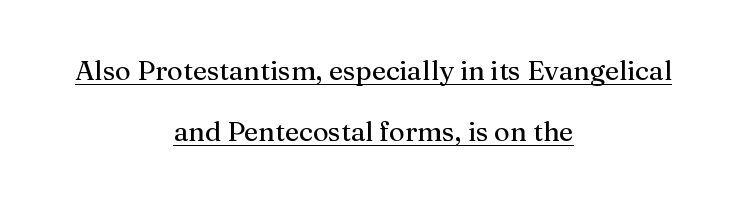
The image shows 27 px text type, upright; set centered, loose line spacing (2.27x), normal letter spacing, underlined.
